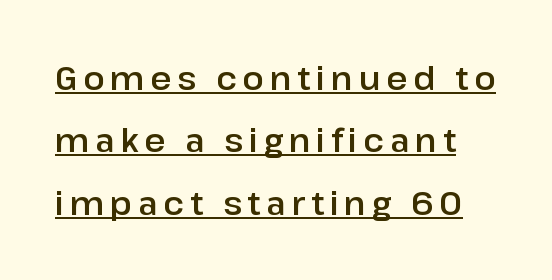
{"serif": "no", "italic": "no", "width": "normal", "stroke_contrast": "low", "x_height": "medium", "monospaced": "no", "underline": "yes", "line_spacing": "loose", "line_spacing_ratio": 1.95, "glyph_px": 32}
